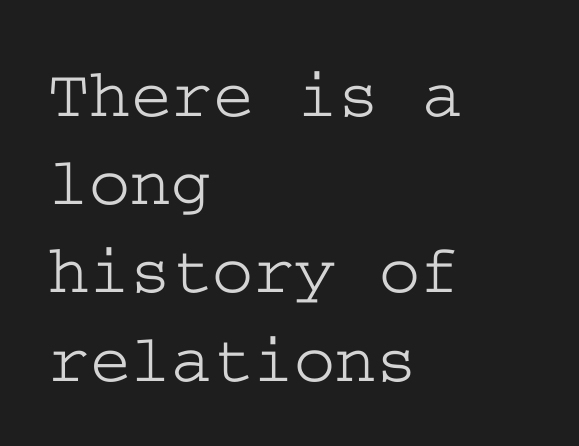
The block of text has a typical density, with ordinary space between rows. A bare baseline throughout the passage. Note: serifs present on the glyphs. Horizontal alignment here is leftward, the default for most running prose.
